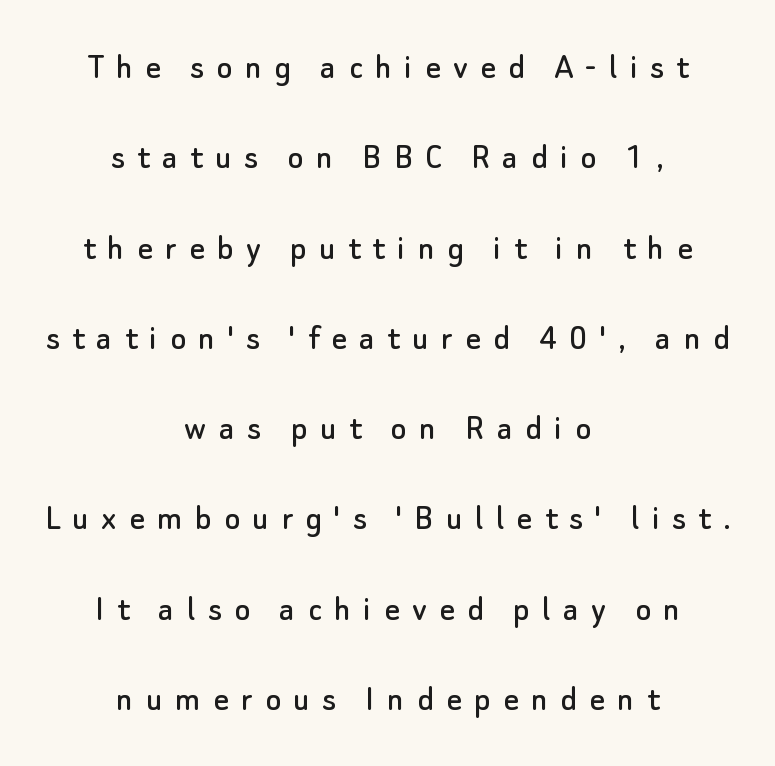
Q: Is the text italic (slanted)? A: No, it is upright.
Q: Is the typeface a serif or a sans-serif typeface? A: Sans-serif.
Q: Is the text underlined? A: No.
Q: How is the paragraph aligned? A: Centered.
Q: Is the spacing between letters normal or unusually wide? A: Unusually wide.
Q: Is the spacing between lines tight, normal or loose? A: Loose.
Q: Width (condensed, normal, or wide)? A: Normal.
Q: Stroke contrast? A: Low.
Q: x-height? A: Small.
Q: Monospaced? A: No.
